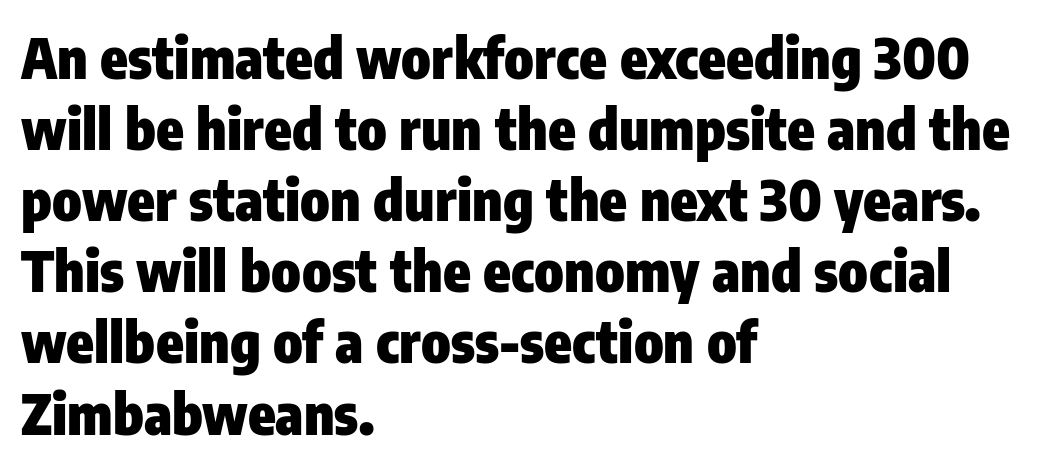
The rendering uses natural spacing where letterforms have individual widths. You can tell from the bare stems that sans-serif type was used. Rendered with straight, roman letterforms. Descenders are the only things crossing below the line. Where is the straight margin? On the left. These lines sit exactly where default settings would place them.
